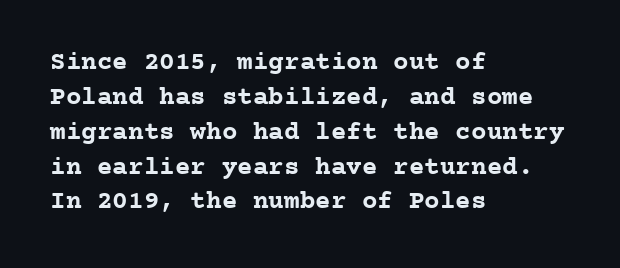
The baseline area is clear. The lines in this sample share a left origin and differ only in where they stop. The type is set solid horizontally, with unmodified tracking. Compared with typical paragraphs, the rows here are spaced about the same. Thick stems and heavy bowls — unmistakably bold. Ascenders rise straight up at ninety degrees.
